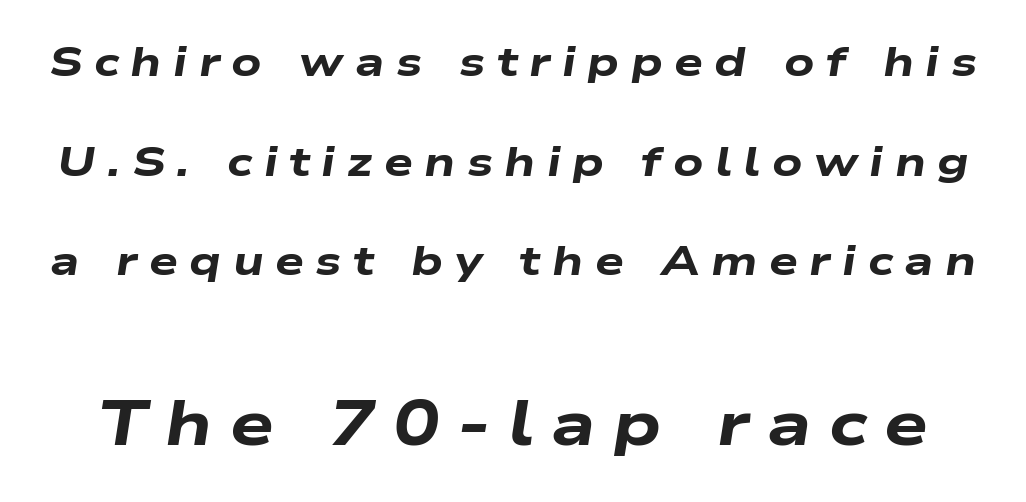
The image shows 62 px heavy, wide type, italic (leaning right); set loose line spacing (2.43x), unusually wide letter spacing (+0.28 em), not underlined; the second (bottom) block is 1.51x larger; low stroke contrast and a medium x-height.
